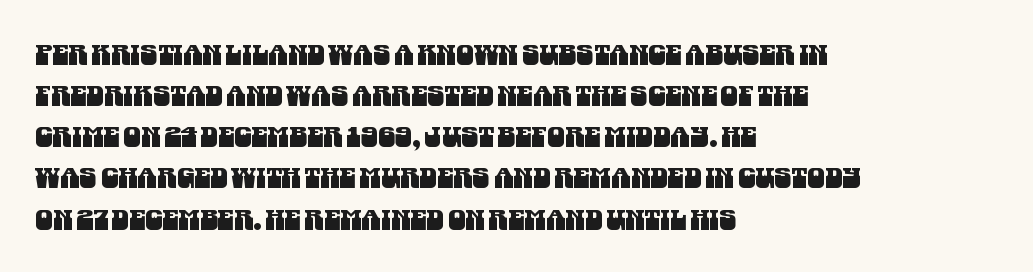
The image shows 28 px condensed sans-serif type; set left-aligned, normal line spacing (1.47x), normal letter spacing, not underlined; medium stroke contrast and a large x-height.
